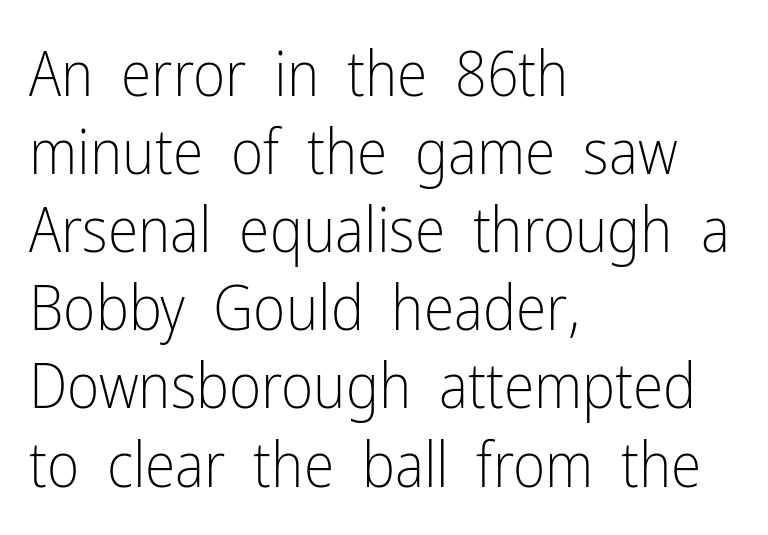
The image shows 62 px light, condensed sans-serif type, upright; set left-aligned, normal line spacing (1.26x), normal letter spacing, not underlined; low stroke contrast and a medium x-height.
